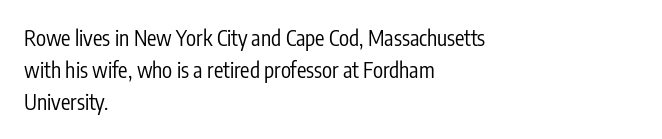
The image shows 21 px text type, upright; set left-aligned, normal line spacing (1.52x), normal letter spacing, not underlined.
